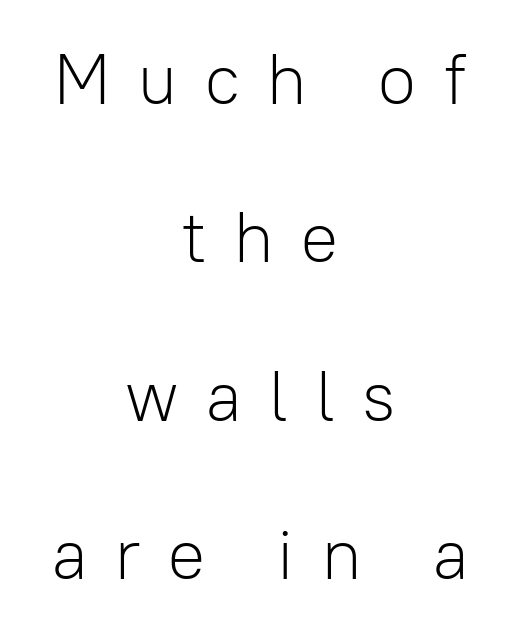
{"serif": "no", "italic": "no", "bold": "no", "weight": "light", "width": "normal", "stroke_contrast": "low", "x_height": "medium", "monospaced": "no", "underline": "no", "align": "center", "line_spacing": "loose", "line_spacing_ratio": 2.2, "letter_spacing": "wide", "letter_spacing_em": 0.36, "glyph_px": 72}
